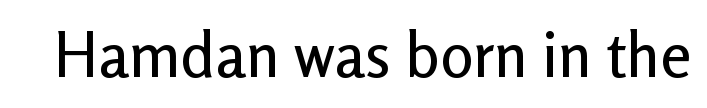
{"serif": "no", "italic": "no", "width": "normal", "stroke_contrast": "low", "x_height": "medium", "monospaced": "no", "underline": "no", "letter_spacing": "normal", "letter_spacing_em": 0.0, "glyph_px": 62}
